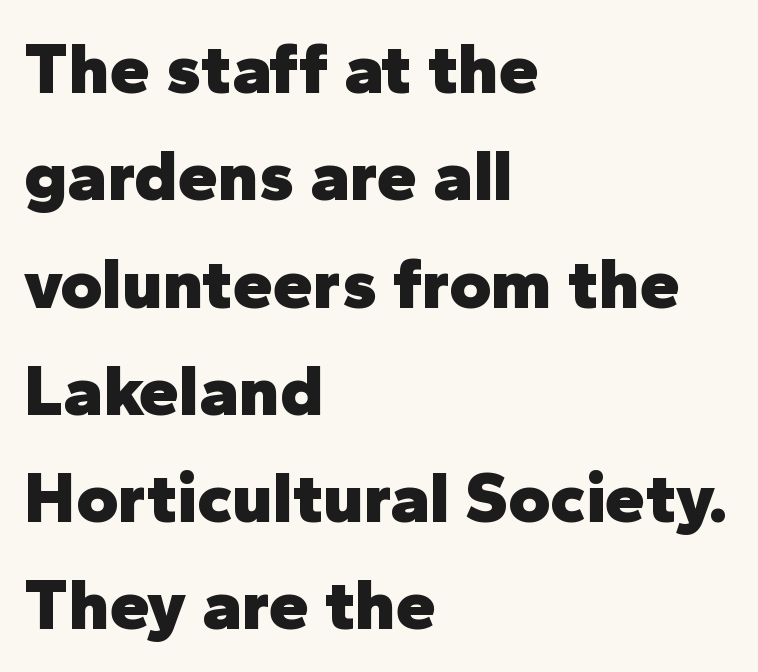
Notice how descenders clear the ascenders below comfortably — that's standard leading. This sample uses a sans-serif face. The space beneath each line is pristine and unruled. Honestly, the letter spacing is just normal — you wouldn't notice it. A typesetter would call this proportional, since set widths differ per character.
